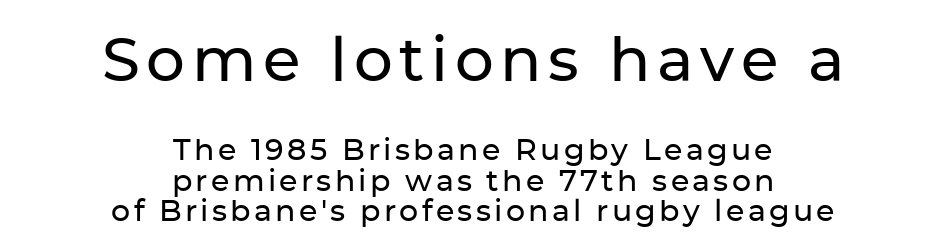
Q: Is the text italic (slanted)? A: No, it is upright.
Q: Is the typeface a serif or a sans-serif typeface? A: Sans-serif.
Q: Is the text underlined? A: No.
Q: How is the paragraph aligned? A: Centered.
Q: Is the spacing between lines tight, normal or loose? A: Tight.
Q: Which block of text is set in a larger size, the first (top) or the second (bottom)? A: The first (top) one.
Q: Width (condensed, normal, or wide)? A: Normal.
Q: Stroke contrast? A: Low.
Q: x-height? A: Medium.
Q: Monospaced? A: No.
